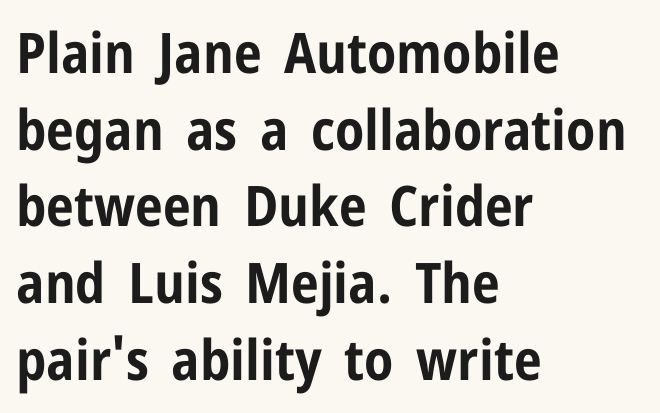
A dark, heavy texture on the line: the type is bold. These lines stack with their left ends in a neat column. Tracking value appears to be zero — textbook default spacing. The face used here is proportionally spaced, like ordinary book or web type. Rule under the text: the space is simply empty.
